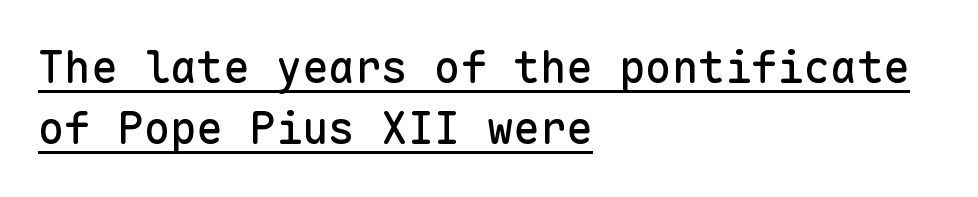
Notice how a bar underscores the lettering throughout. The letters sit at their default tracking, neither squeezed nor spread. Does the lettering tilt? It doesn't — this is upright. The passage shown is typed in a monospace face where columns stay perfectly aligned.
